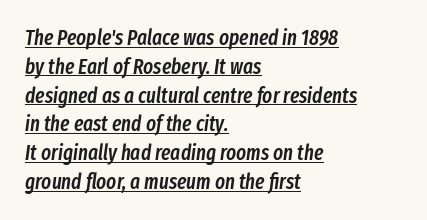
The image shows 21 px text type, italic (leaning right); set left-aligned, normal line spacing (1.37x), normal letter spacing, underlined.
